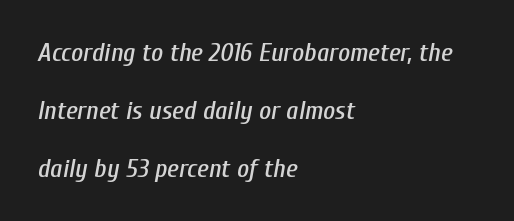
Descender tails drop into unmarked territory. The face used here has a pronounced slope to its letters. Each word holds together tightly as a unit, with standard inter-letter gaps. Visually the block forms a straight wall on the left and a jagged coastline on the right.
